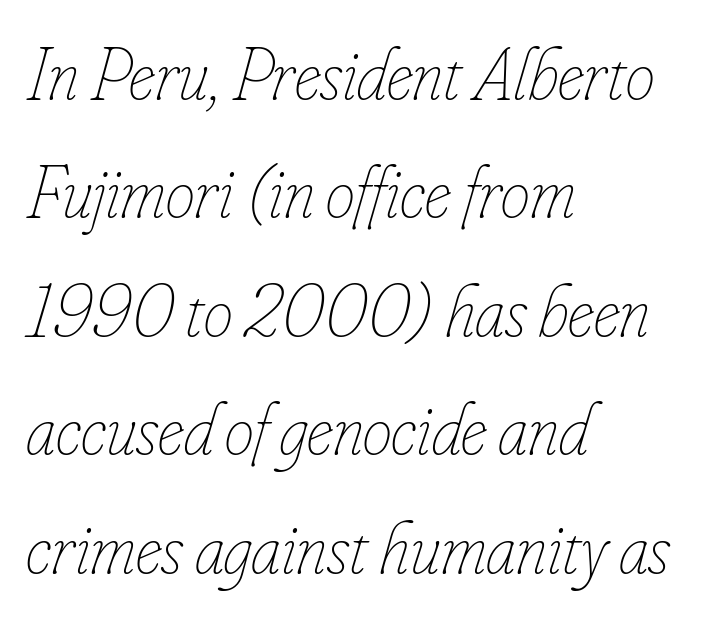
{"italic": "yes", "lean": "right", "slant_degrees": 16, "bold": "no", "weight": "thin", "width": "condensed", "stroke_contrast": "low", "x_height": "small", "monospaced": "no", "underline": "no", "align": "left", "line_spacing": "normal", "line_spacing_ratio": 1.6, "letter_spacing": "normal", "letter_spacing_em": 0.0, "glyph_px": 74}
